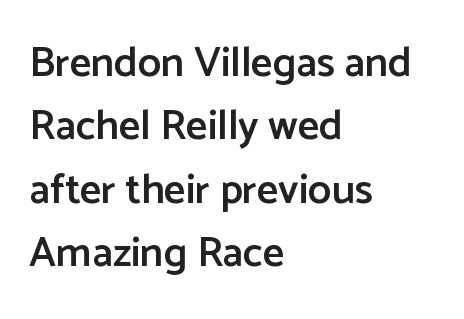
The image shows 42 px semibold sans-serif type, upright; set left-aligned, normal line spacing (1.51x), normal letter spacing, not underlined; low stroke contrast and a medium x-height.
